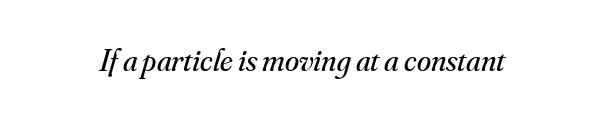
The image shows 32 px regular-weight serif type, italic (leaning right); set normal letter spacing, not underlined; medium stroke contrast and a small x-height.
